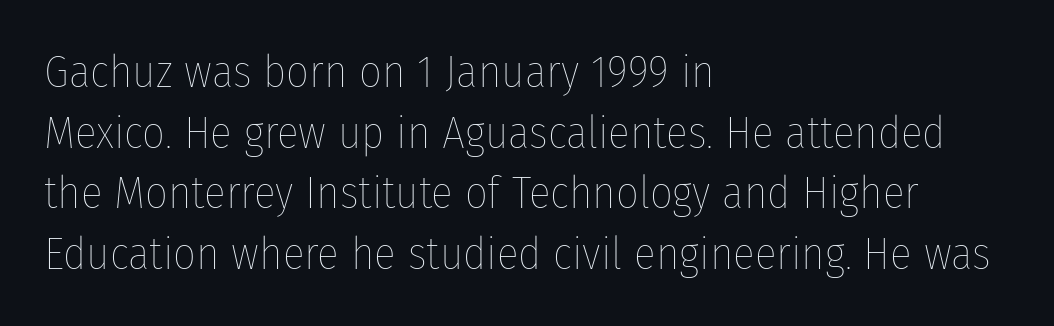
Q: Is the text bold? A: No.
Q: Is the text italic (slanted)? A: No, it is upright.
Q: Is the text underlined? A: No.
Q: How is the paragraph aligned? A: Left-aligned.
Q: Is the spacing between letters normal or unusually wide? A: Normal.
Q: Is the spacing between lines tight, normal or loose? A: Normal.
Q: Width (condensed, normal, or wide)? A: Condensed.
Q: Stroke contrast? A: Low.
Q: x-height? A: Medium.
Q: Monospaced? A: No.
